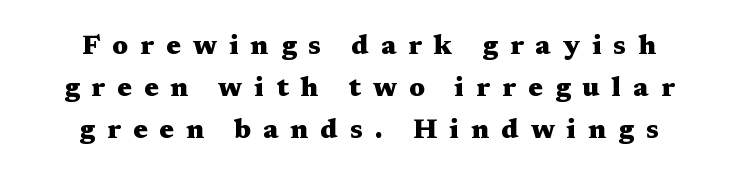
Descenders are the only things crossing below the line. In terms of posture, this sample is upright. As a designer I'd log this as weight 700, bold. Normally led — the rows are evenly, conventionally spaced. The tracking jumps out immediately: characters are airy and widely separated.
